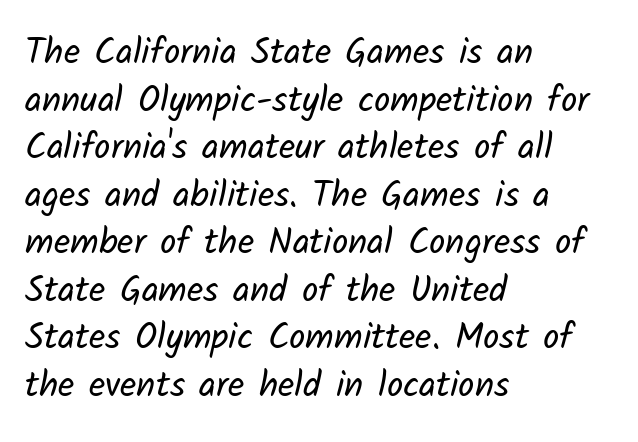
The image shows 36 px regular-weight sans-serif type; set left-aligned, normal line spacing (1.32x), normal letter spacing, not underlined; low stroke contrast and a medium x-height.
